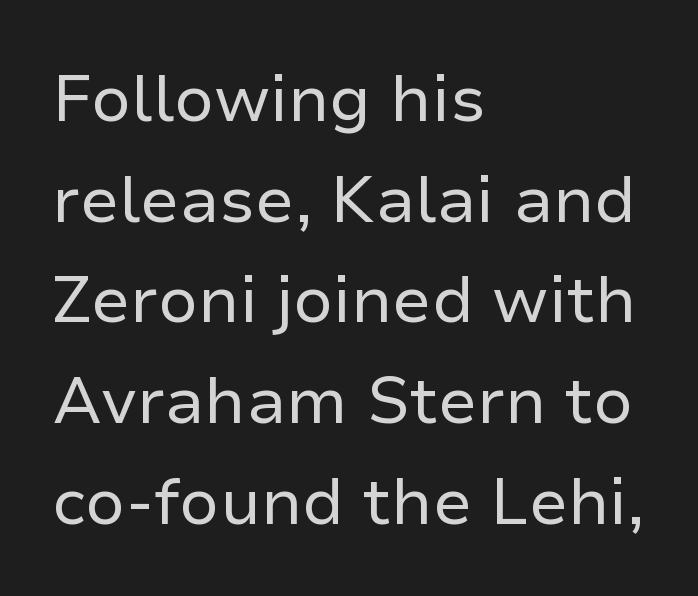
The image shows 65 px regular-weight sans-serif type, upright; set left-aligned, normal line spacing (1.55x), normal letter spacing, not underlined; low stroke contrast and a medium x-height.
